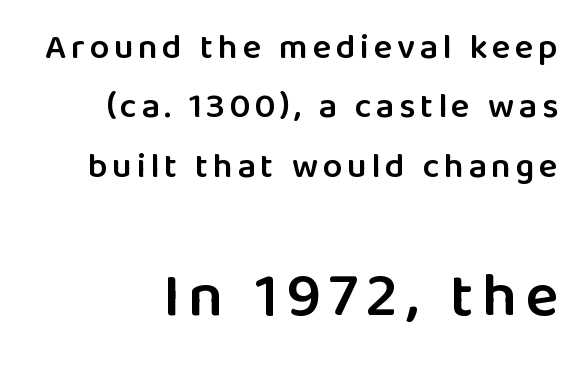
Q: Is the text bold? A: Semi-bold.
Q: Is the text italic (slanted)? A: No, it is upright.
Q: Is the typeface a serif or a sans-serif typeface? A: Sans-serif.
Q: Is the text underlined? A: No.
Q: How is the paragraph aligned? A: Right-aligned.
Q: Is the spacing between lines tight, normal or loose? A: Normal.
Q: Which block of text is set in a larger size, the first (top) or the second (bottom)? A: The second (bottom) one.
Q: Width (condensed, normal, or wide)? A: Normal.
Q: Stroke contrast? A: Low.
Q: x-height? A: Medium.
Q: Monospaced? A: No.
